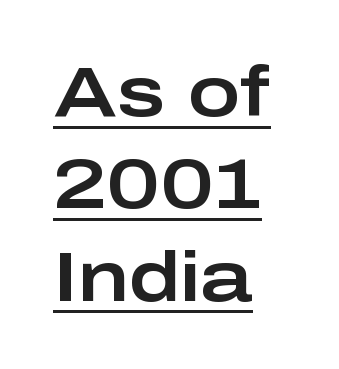
Q: Is the text italic (slanted)? A: No, it is upright.
Q: Is the typeface a serif or a sans-serif typeface? A: Sans-serif.
Q: Is the text underlined? A: Yes.
Q: How is the paragraph aligned? A: Left-aligned.
Q: Is the spacing between letters normal or unusually wide? A: Normal.
Q: Is the spacing between lines tight, normal or loose? A: Normal.
Q: Width (condensed, normal, or wide)? A: Wide.
Q: Stroke contrast? A: Low.
Q: x-height? A: Medium.
Q: Monospaced? A: No.
